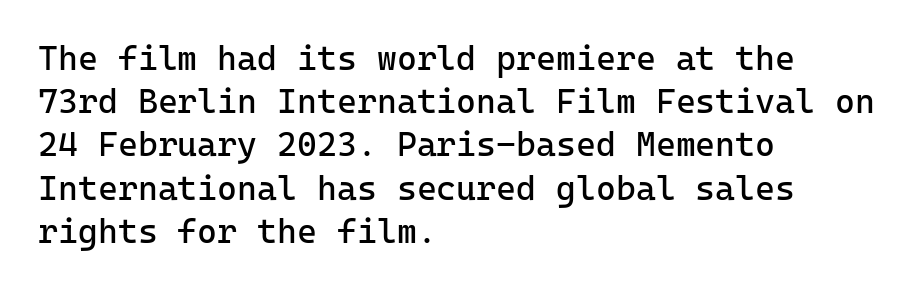
Q: Is the text bold? A: No.
Q: Is the text italic (slanted)? A: No, it is upright.
Q: Is the typeface a serif or a sans-serif typeface? A: Sans-serif.
Q: Is the text underlined? A: No.
Q: How is the paragraph aligned? A: Left-aligned.
Q: Is the spacing between letters normal or unusually wide? A: Normal.
Q: Is the spacing between lines tight, normal or loose? A: Normal.
Q: Width (condensed, normal, or wide)? A: Normal.
Q: Stroke contrast? A: Low.
Q: x-height? A: Medium.
Q: Monospaced? A: Yes.
